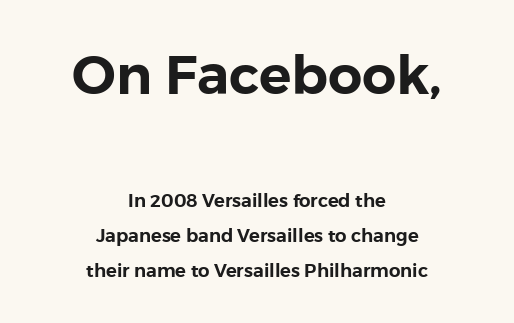
{"serif": "no", "italic": "no", "width": "normal", "stroke_contrast": "low", "x_height": "medium", "monospaced": "no", "underline": "no", "align": "center", "line_spacing": "loose", "line_spacing_ratio": 1.94, "letter_spacing": "normal", "letter_spacing_em": 0.0, "larger_block": "first", "size_ratio": 3.0, "glyph_px": 54}
